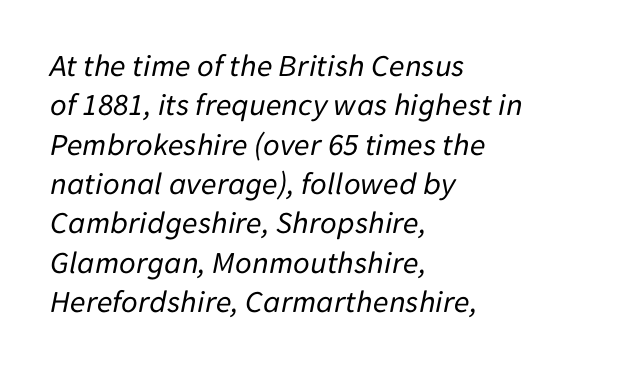
The lines are quadded left. The foot of each line stays bare and open. This rendering leaves character spacing at its baseline value. Emphasis-style slanted type is in use.
